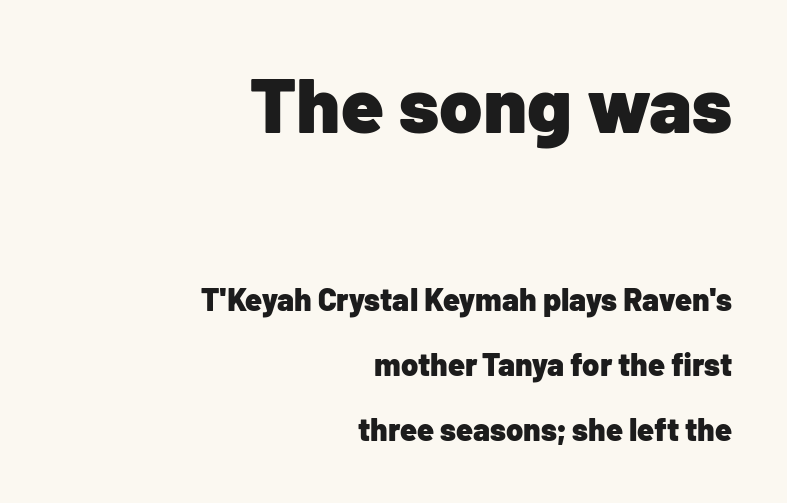
Q: Is the text bold? A: Yes.
Q: Is the text italic (slanted)? A: No, it is upright.
Q: Is the typeface a serif or a sans-serif typeface? A: Sans-serif.
Q: Is the text underlined? A: No.
Q: How is the paragraph aligned? A: Right-aligned.
Q: Is the spacing between letters normal or unusually wide? A: Normal.
Q: Is the spacing between lines tight, normal or loose? A: Loose.
Q: Which block of text is set in a larger size, the first (top) or the second (bottom)? A: The first (top) one.
Q: Width (condensed, normal, or wide)? A: Normal.
Q: Stroke contrast? A: Low.
Q: x-height? A: Medium.
Q: Monospaced? A: No.
